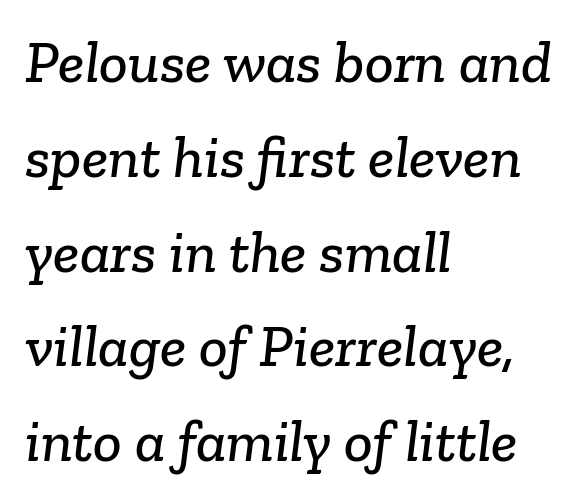
The image shows 60 px serif type; set left-aligned, normal line spacing (1.58x), normal letter spacing, not underlined; low stroke contrast and a medium x-height.
